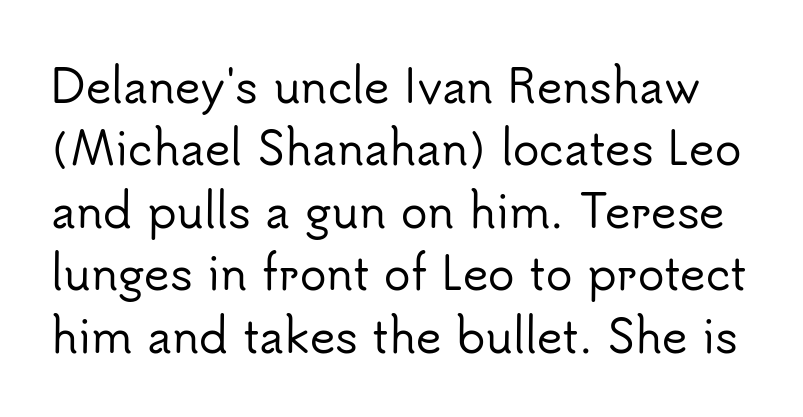
The image shows 44 px sans-serif type, upright; set normal line spacing (1.42x), normal letter spacing, not underlined; low stroke contrast and a small x-height.
